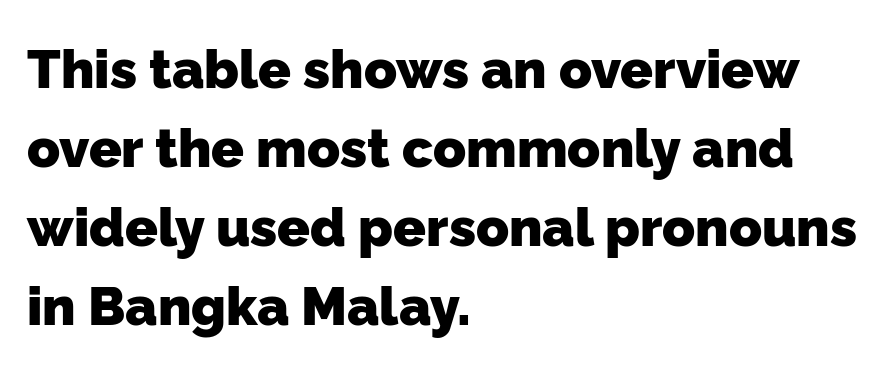
The image shows 54 px heavy sans-serif type; set left-aligned, normal line spacing (1.46x), normal letter spacing, not underlined; low stroke contrast and a medium x-height.
